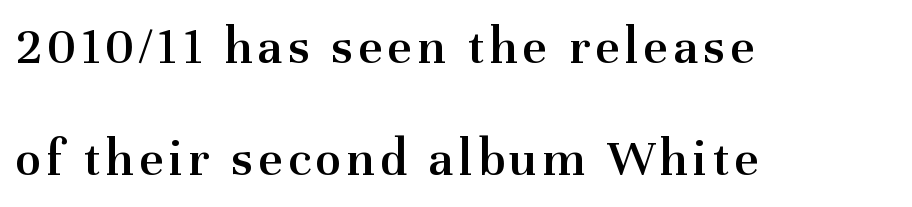
The image shows 53 px semibold serif type, upright; set left-aligned, loose line spacing (2.12x), not underlined; medium stroke contrast and a medium x-height.
